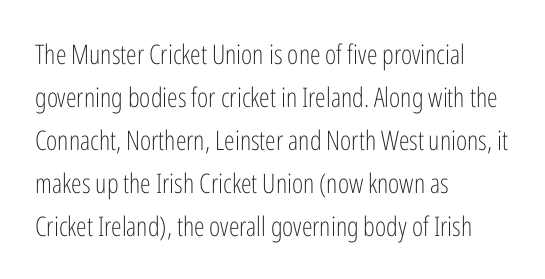
Line beginnings align vertically; line endings do not. Quick note: not italic, upright. No chunkiness to these letters — they're not bold. Default kerning and tracking; the words read as compact shapes.
